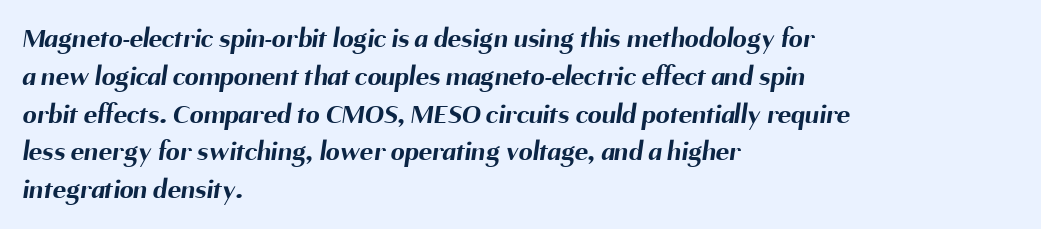
{"serif": "no", "bold": "yes", "weight": "bold", "width": "normal", "stroke_contrast": "medium", "x_height": "medium", "monospaced": "no", "underline": "no", "align": "left", "line_spacing": "normal", "line_spacing_ratio": 1.35, "letter_spacing": "normal", "letter_spacing_em": 0.0, "glyph_px": 28}
